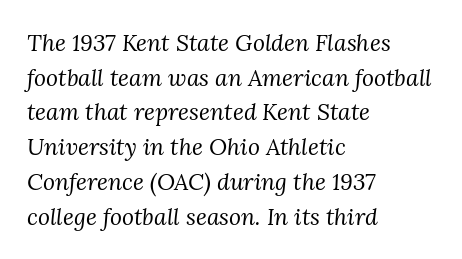
The image shows 23 px text type, italic (leaning right); set left-aligned, normal line spacing (1.51x), normal letter spacing, not underlined.
